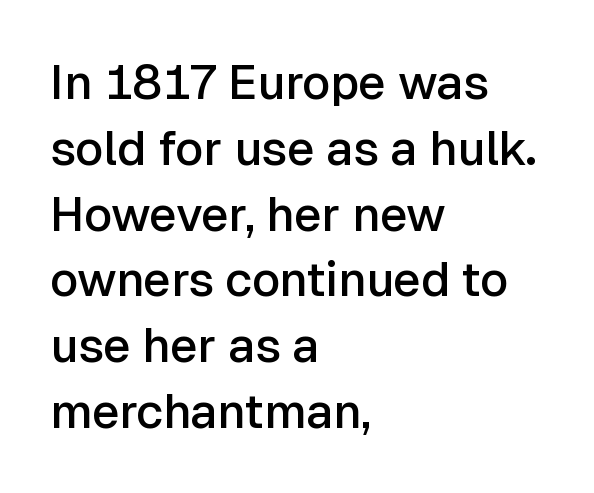
The rendering anchors every line to the left-hand side. Looks like regular typesetting: each glyph gets only the width it needs. Glyph-to-glyph distance matches everyday printed text. Honestly, the row spacing looks completely unremarkable. The baseline area is clear.
